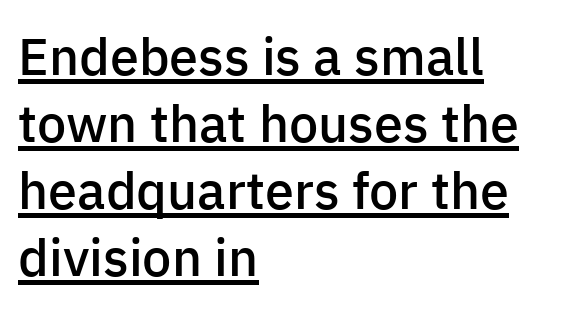
{"serif": "no", "italic": "no", "bold": "semi", "weight": "semibold", "width": "normal", "stroke_contrast": "low", "x_height": "medium", "monospaced": "no", "underline": "yes", "align": "left", "line_spacing": "normal", "line_spacing_ratio": 1.29, "letter_spacing": "normal", "letter_spacing_em": 0.0, "glyph_px": 52}
